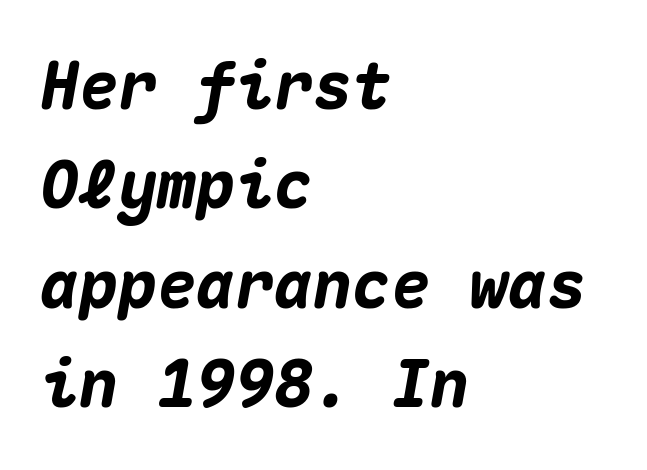
{"italic": "yes", "lean": "right", "slant_degrees": 10, "bold": "yes", "weight": "heavy", "width": "normal", "stroke_contrast": "medium", "x_height": "medium", "monospaced": "yes", "underline": "no", "align": "left", "line_spacing": "normal", "line_spacing_ratio": 1.53, "letter_spacing": "normal", "letter_spacing_em": 0.0, "glyph_px": 65}
